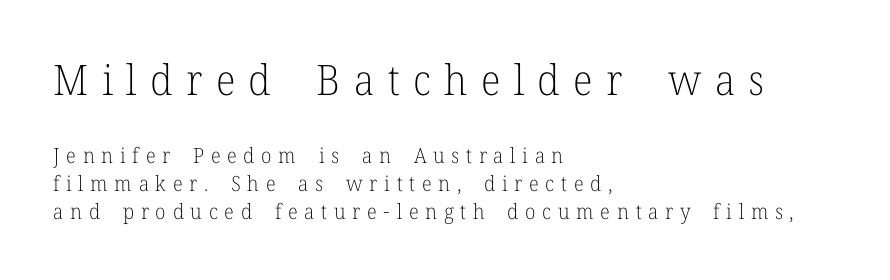
Unlike a clean sans, this face finishes its strokes with serifs. The text block is weighted toward the left margin, trailing off unevenly rightward. Do the characters align in a grid? No, the font is proportional. The baseline area is clear.
